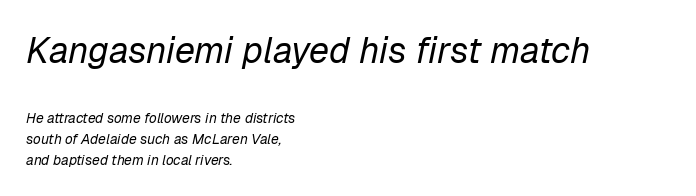
{"italic": "yes", "lean": "right", "slant_degrees": 12, "bold": "no", "weight": "regular", "width": "normal", "stroke_contrast": "low", "x_height": "medium", "monospaced": "no", "underline": "no", "align": "left", "line_spacing": "normal", "line_spacing_ratio": 1.48, "letter_spacing": "normal", "letter_spacing_em": 0.0, "larger_block": "first", "size_ratio": 2.57, "glyph_px": 36}
